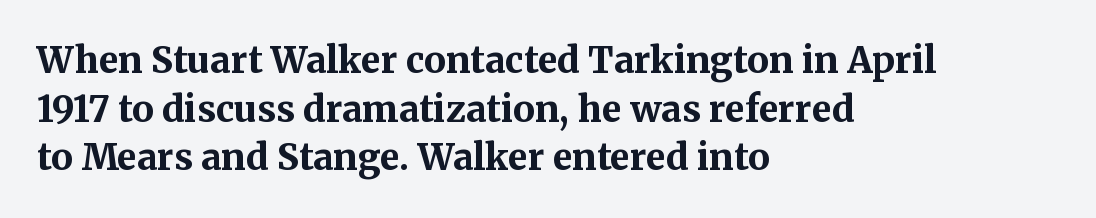
Ordinary non-slanted type is in use. A typesetter would call this proportional, since set widths differ per character. One glance says typical: line gaps are just what's usual. Each letter's strokes conclude with small projecting serifs. Descenders are the only things crossing below the line.
